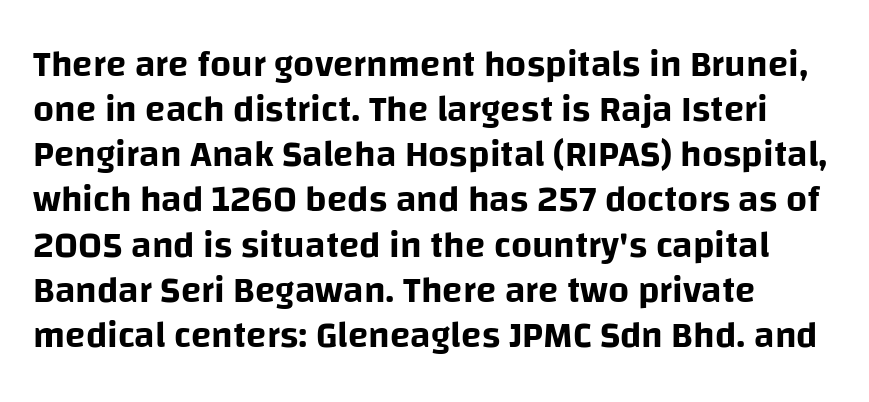
The image shows 37 px sans-serif type, upright; set left-aligned, line spacing 1.22x, normal letter spacing, not underlined; low stroke contrast and a large x-height.
